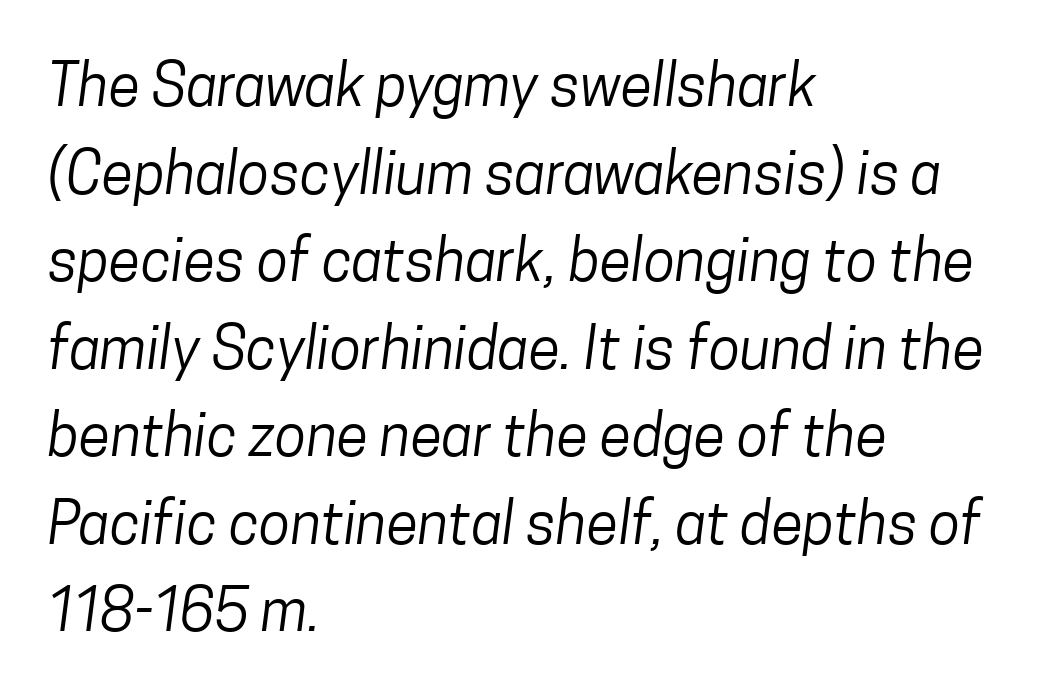
{"serif": "no", "bold": "no", "weight": "regular", "width": "condensed", "stroke_contrast": "low", "x_height": "medium", "monospaced": "no", "underline": "no", "align": "left", "line_spacing": "normal", "line_spacing_ratio": 1.51, "letter_spacing": "normal", "letter_spacing_em": 0.0, "glyph_px": 58}
